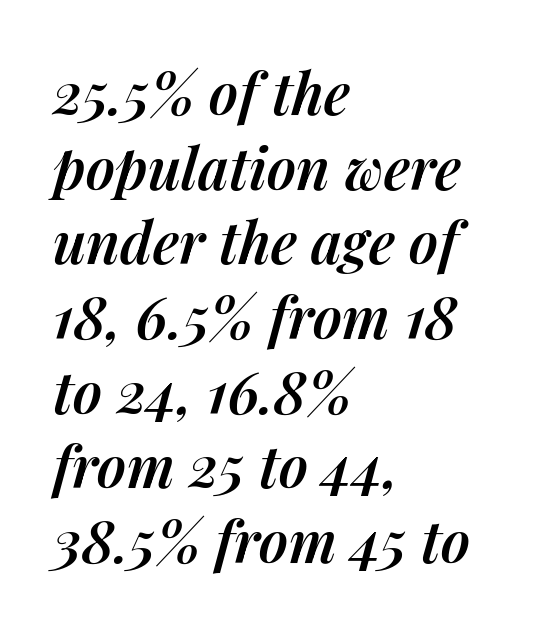
The image shows 57 px semibold type, italic (leaning right); set left-aligned, normal line spacing (1.31x), normal letter spacing, not underlined; medium stroke contrast and a medium x-height.
